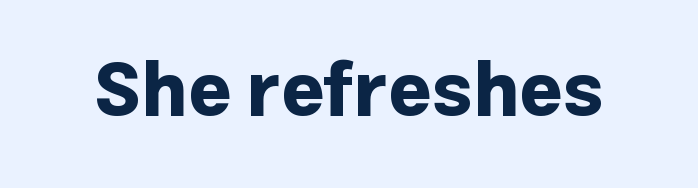
{"serif": "no", "italic": "no", "bold": "yes", "weight": "bold", "width": "normal", "stroke_contrast": "low", "x_height": "medium", "monospaced": "no", "underline": "no", "letter_spacing": "normal", "letter_spacing_em": 0.0, "glyph_px": 75}
